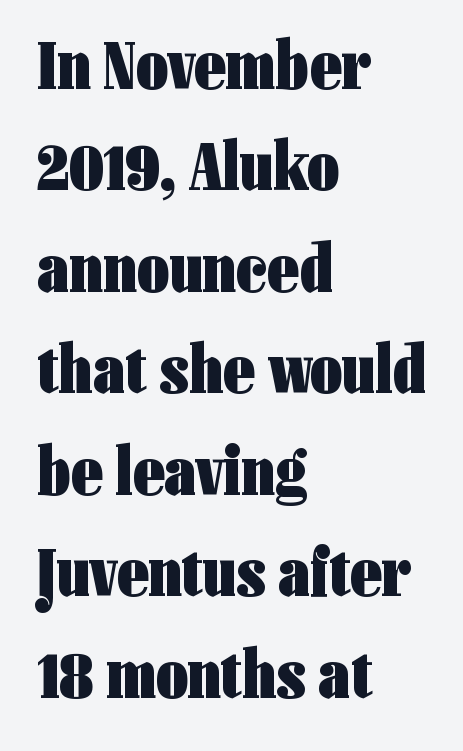
{"serif": "no", "italic": "no", "bold": "yes", "weight": "heavy", "width": "condensed", "stroke_contrast": "low", "x_height": "medium", "monospaced": "no", "underline": "no", "align": "left", "line_spacing": "normal", "line_spacing_ratio": 1.47, "letter_spacing": "normal", "letter_spacing_em": 0.0, "glyph_px": 69}
